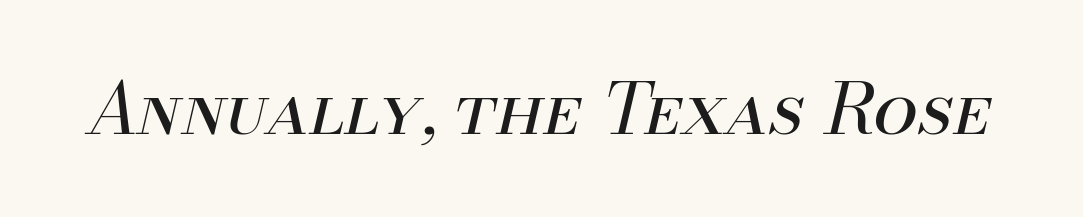
Only glyphs here, with clear space below each row. Compared with typical body copy, the letter spacing here is the same. If you drew a line through each stem, it would be angled. Each letter keeps its own natural width here, so spacing adapts to shape. Is this a heavy cut? Hardly; it is regular or lighter.
